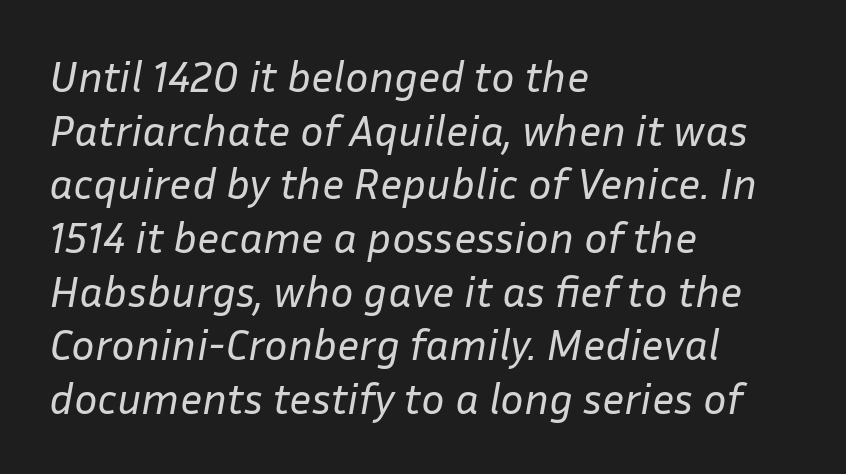
Q: Is the text bold? A: No.
Q: Is the text italic (slanted)? A: Yes, it leans right by about 10 degrees.
Q: Is the text underlined? A: No.
Q: How is the paragraph aligned? A: Left-aligned.
Q: Is the spacing between letters normal or unusually wide? A: Normal.
Q: Width (condensed, normal, or wide)? A: Normal.
Q: Stroke contrast? A: Low.
Q: x-height? A: Medium.
Q: Monospaced? A: No.
